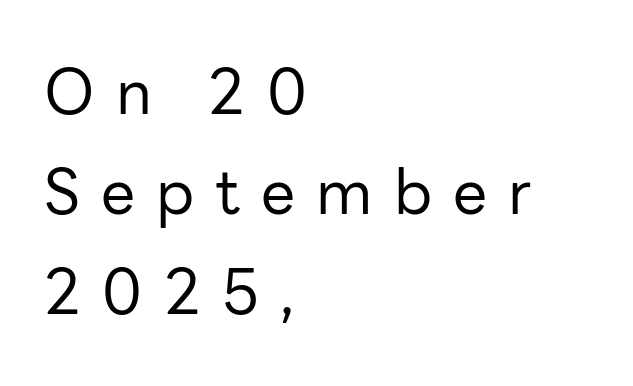
{"serif": "no", "italic": "no", "bold": "no", "weight": "regular", "width": "normal", "stroke_contrast": "low", "x_height": "medium", "monospaced": "no", "underline": "no", "align": "left", "line_spacing": "normal", "line_spacing_ratio": 1.64, "letter_spacing": "wide", "letter_spacing_em": 0.35, "glyph_px": 61}
